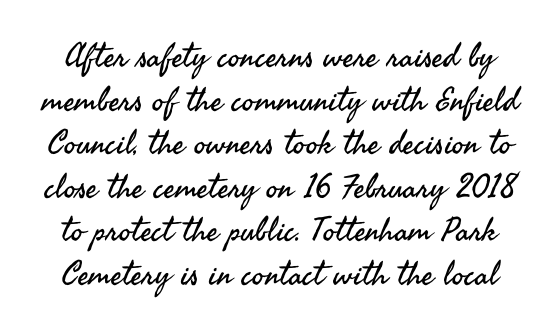
{"serif": "no", "bold": "no", "weight": "regular", "width": "normal", "stroke_contrast": "medium", "x_height": "small", "monospaced": "no", "underline": "no", "line_spacing": "normal", "line_spacing_ratio": 1.32, "letter_spacing": "normal", "letter_spacing_em": 0.0, "glyph_px": 33}
